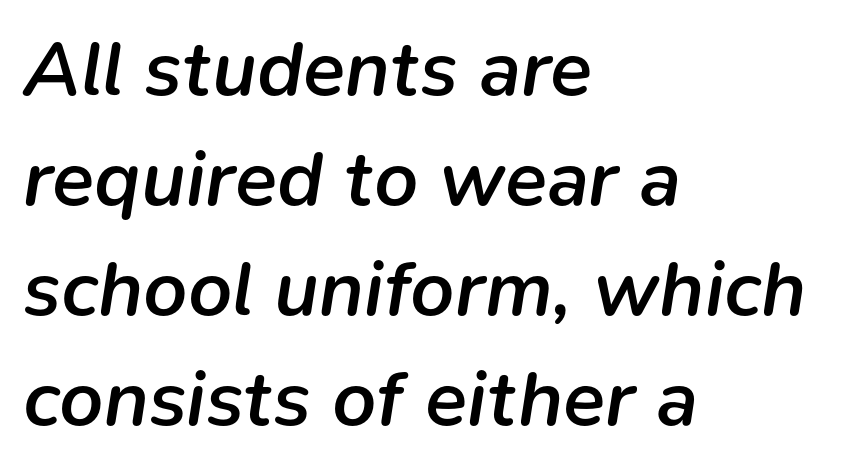
Q: Is the text bold? A: Semi-bold.
Q: Is the text italic (slanted)? A: Yes, it leans right by about 9 degrees.
Q: Is the text underlined? A: No.
Q: How is the paragraph aligned? A: Left-aligned.
Q: Is the spacing between letters normal or unusually wide? A: Normal.
Q: Is the spacing between lines tight, normal or loose? A: Normal.
Q: Width (condensed, normal, or wide)? A: Normal.
Q: Stroke contrast? A: Low.
Q: x-height? A: Medium.
Q: Monospaced? A: No.
